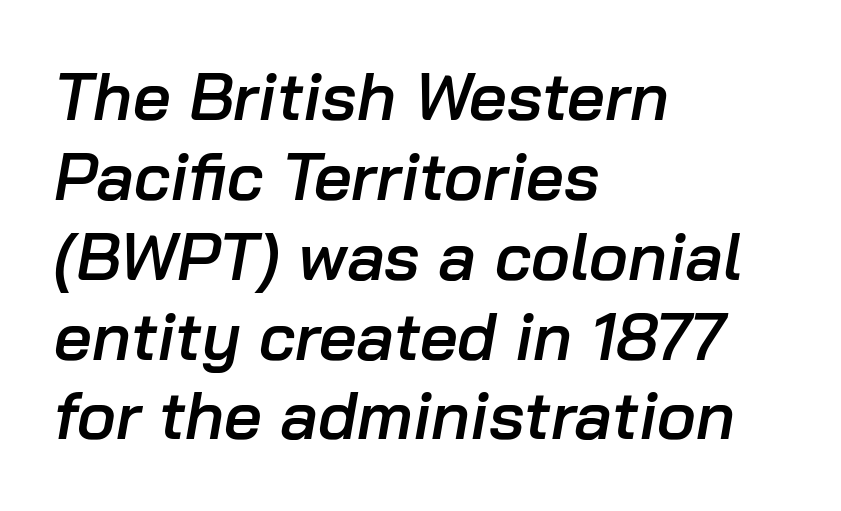
The rendering uses a semibold face; strokes are thickened but not to full bold. The letters sit at their default tracking, neither squeezed nor spread. The letters are slanted; this is an italic face. Each letter keeps its own natural width here, so spacing adapts to shape. Any mark beneath the type? The region is blank.
